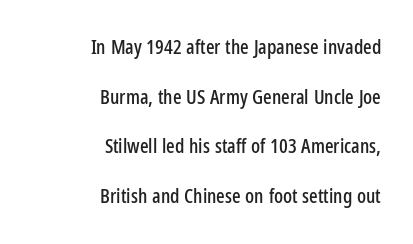
The image shows 20 px text type, upright; set right-aligned, loose line spacing (2.48x), normal letter spacing, not underlined.
